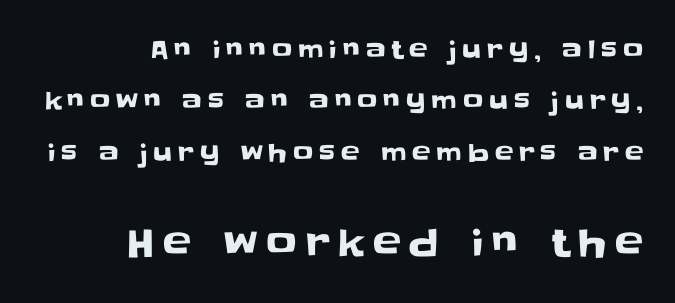
Q: Is the text italic (slanted)? A: No, it is upright.
Q: Is the typeface a serif or a sans-serif typeface? A: Sans-serif.
Q: Is the text underlined? A: No.
Q: How is the paragraph aligned? A: Right-aligned.
Q: Is the spacing between letters normal or unusually wide? A: Unusually wide.
Q: Is the spacing between lines tight, normal or loose? A: Loose.
Q: Which block of text is set in a larger size, the first (top) or the second (bottom)? A: The second (bottom) one.
Q: Width (condensed, normal, or wide)? A: Normal.
Q: Stroke contrast? A: Low.
Q: x-height? A: Large.
Q: Monospaced? A: No.
